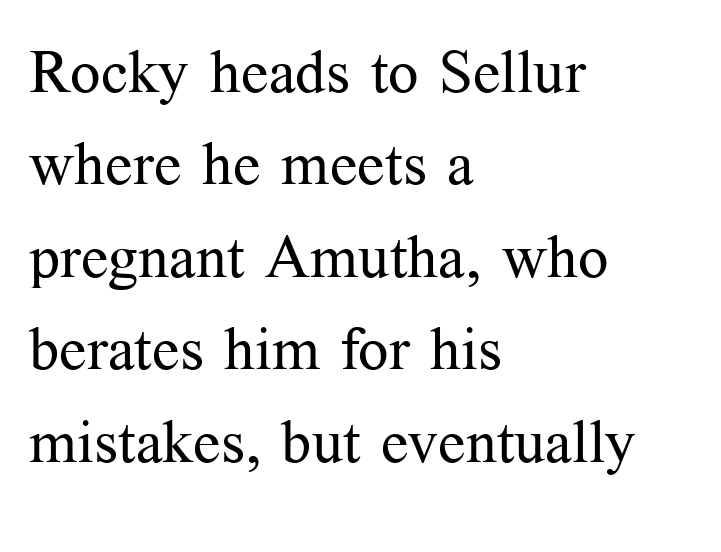
If you measured baseline to baseline, you'd find a middling distance. Small tapered or slab feet sit at the stroke ends, so this counts as serif. This reads as an unemphasized weight, regular at the heaviest. Is there any slant? The stems are plumb. No word sits above an underline. Default kerning and tracking; the words read as compact shapes.
